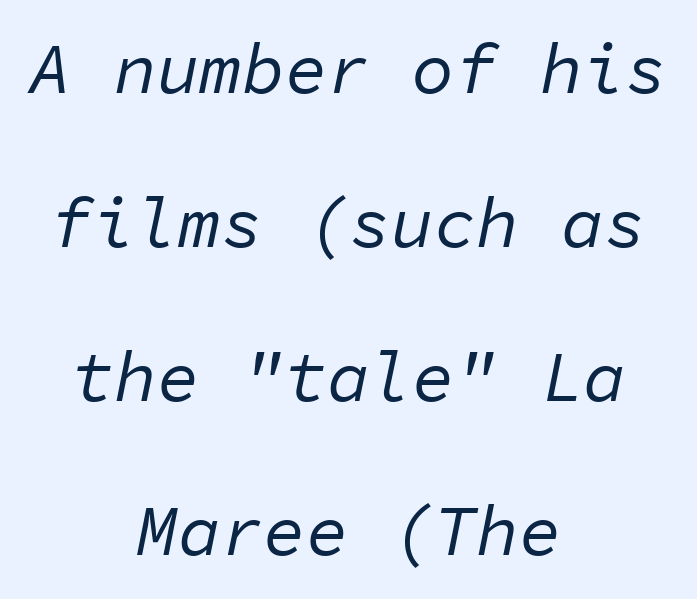
{"italic": "yes", "lean": "right", "slant_degrees": 11, "bold": "no", "weight": "regular", "width": "normal", "stroke_contrast": "low", "x_height": "medium", "monospaced": "yes", "underline": "no", "align": "center", "line_spacing": "loose", "line_spacing_ratio": 2.17, "letter_spacing": "normal", "letter_spacing_em": 0.0, "glyph_px": 71}
